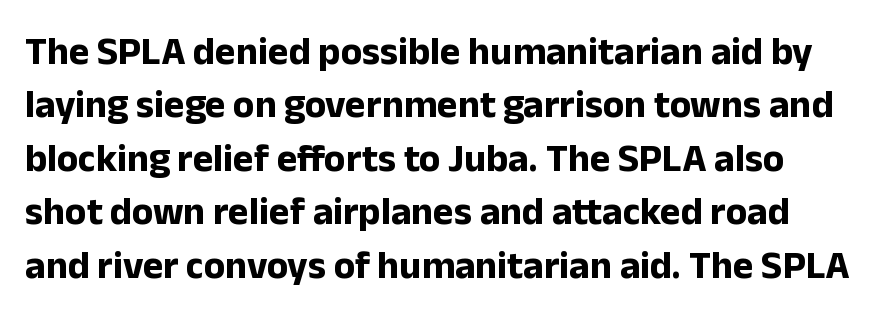
Characters remain perfectly vertical along every line. Compared with an ordinary text face, these strokes are far heavier — a full bold. The foot of each line stays bare and open. Looks like regular typesetting: each glyph gets only the width it needs.
